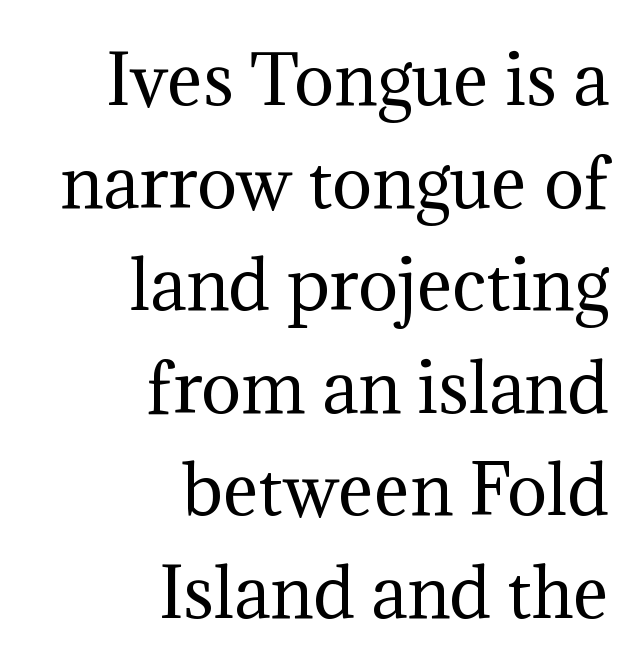
The image shows 67 px regular-weight serif type, upright; set right-aligned, normal line spacing (1.53x), normal letter spacing, not underlined; medium stroke contrast and a medium x-height.
